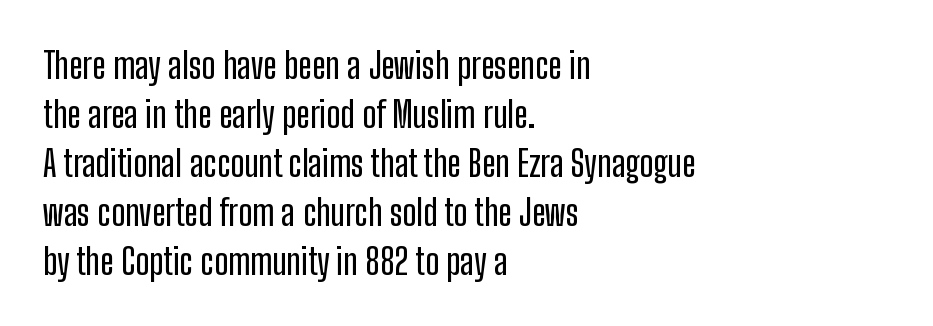
Q: Is the text italic (slanted)? A: No, it is upright.
Q: Is the typeface a serif or a sans-serif typeface? A: Sans-serif.
Q: Is the text underlined? A: No.
Q: How is the paragraph aligned? A: Left-aligned.
Q: Is the spacing between letters normal or unusually wide? A: Normal.
Q: Is the spacing between lines tight, normal or loose? A: Normal.
Q: Width (condensed, normal, or wide)? A: Condensed.
Q: Stroke contrast? A: Low.
Q: x-height? A: Medium.
Q: Monospaced? A: No.
